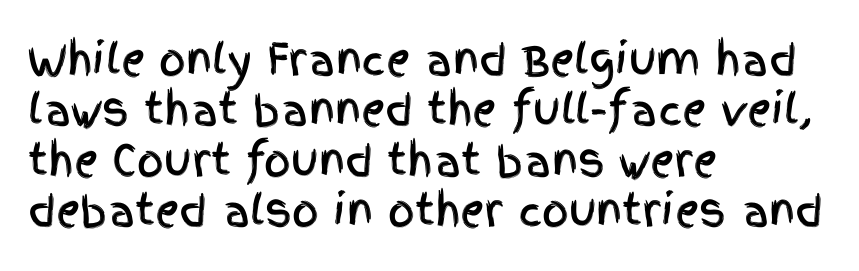
The image shows 42 px condensed sans-serif type, upright; set left-aligned, line spacing 1.2x, normal letter spacing, not underlined; a large x-height.
